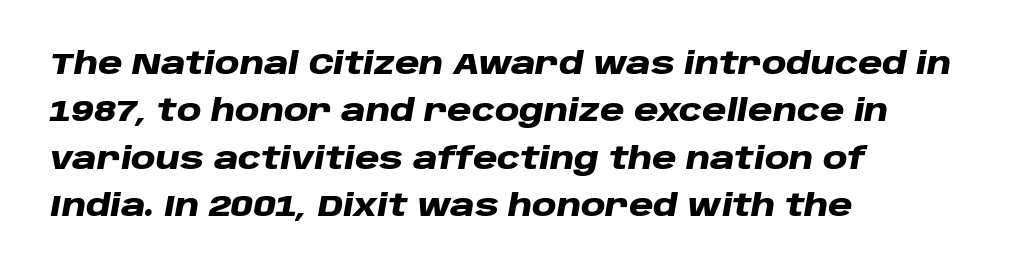
{"italic": "yes", "lean": "right", "slant_degrees": 10, "bold": "yes", "weight": "heavy", "width": "wide", "stroke_contrast": "low", "x_height": "large", "monospaced": "no", "underline": "no", "align": "left", "line_spacing": "normal", "line_spacing_ratio": 1.58, "letter_spacing": "normal", "letter_spacing_em": 0.0, "glyph_px": 30}
